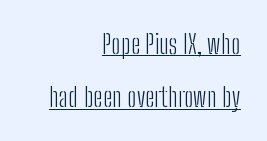
A baseline rule has been typeset under these characters. Vertical strokes here are truly vertical. Tracking here is standard; glyphs follow each other at the usual distance. The block of text is sparse from top to bottom, with ample space between rows. Every row of glyphs terminates at an identical x-position on the right.
